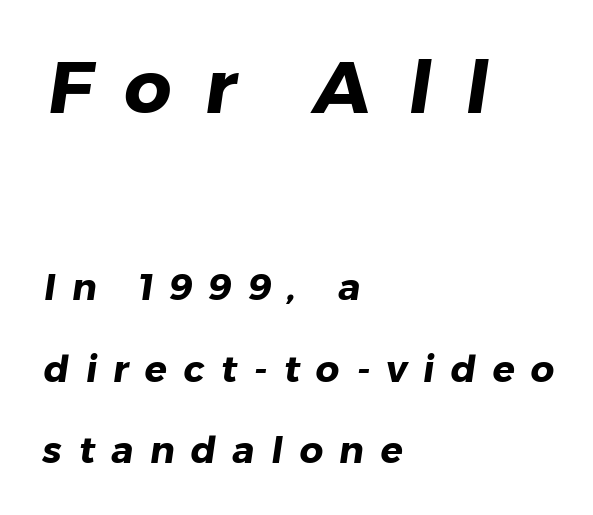
The image shows 74 px heavy sans-serif type; set left-aligned, loose line spacing (2.21x), unusually wide letter spacing (+0.44 em), not underlined; the first (top) block is 2.0x larger; low stroke contrast and a medium x-height.
